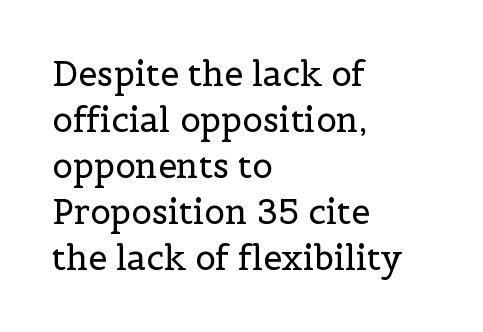
{"serif": "yes", "italic": "no", "bold": "no", "weight": "regular", "width": "normal", "x_height": "medium", "monospaced": "no", "underline": "no", "align": "left", "line_spacing": "normal", "line_spacing_ratio": 1.35, "letter_spacing": "normal", "letter_spacing_em": 0.0, "glyph_px": 34}
